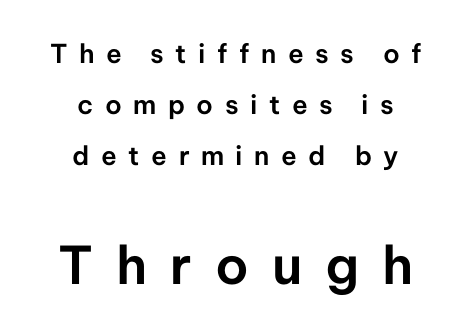
The image shows 52 px sans-serif type, upright; set centered, loose line spacing (1.97x), unusually wide letter spacing (+0.44 em), not underlined; the second (bottom) block is 2.0x larger; low stroke contrast and a medium x-height.
